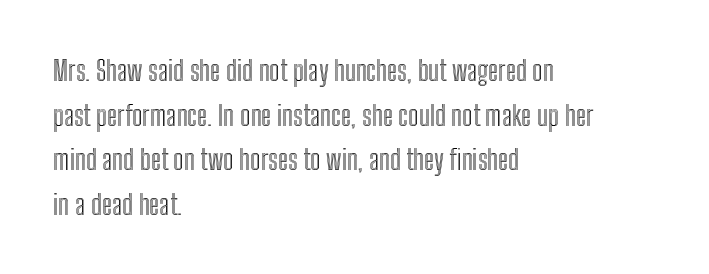
One glance says typical: line gaps are just what's usual. Type without underlining. Ordinary non-slanted type is in use. The face used here is proportionally spaced, like ordinary book or web type. Line beginnings align vertically; line endings do not. The rendering keeps characters at their native spacing.
